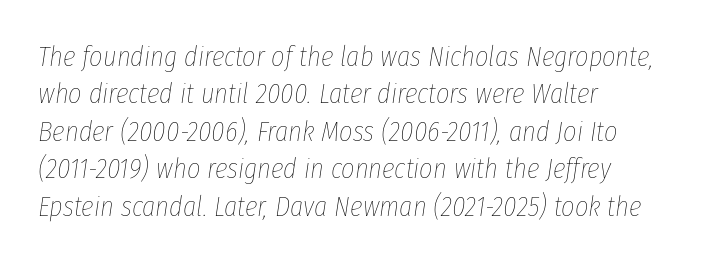
Q: Is the text bold? A: No.
Q: Is the text italic (slanted)? A: Yes, it leans right by about 8 degrees.
Q: Is the text underlined? A: No.
Q: How is the paragraph aligned? A: Left-aligned.
Q: Is the spacing between letters normal or unusually wide? A: Normal.
Q: Is the spacing between lines tight, normal or loose? A: Normal.
Q: Width (condensed, normal, or wide)? A: Condensed.
Q: Stroke contrast? A: Low.
Q: x-height? A: Medium.
Q: Monospaced? A: No.
